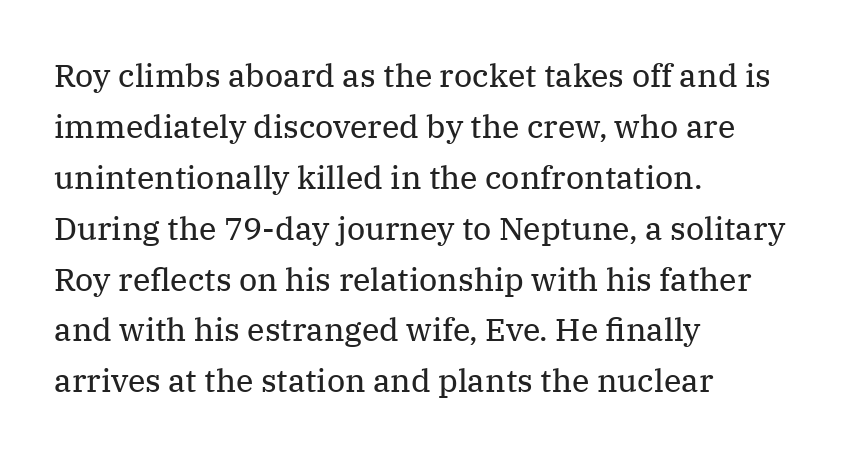
{"serif": "yes", "italic": "no", "bold": "no", "weight": "regular", "width": "normal", "stroke_contrast": "medium", "x_height": "medium", "monospaced": "no", "underline": "no", "align": "left", "line_spacing": "normal", "line_spacing_ratio": 1.59, "letter_spacing": "normal", "letter_spacing_em": 0.0, "glyph_px": 32}
